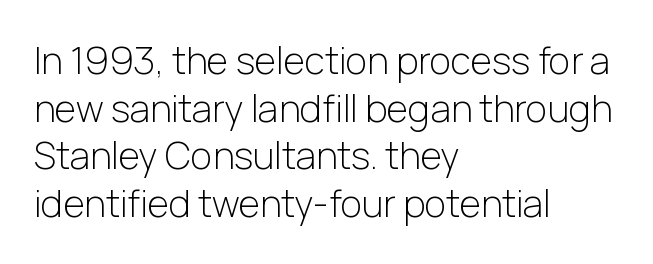
The letters advance in unequal steps, a hallmark of proportional type. Posture: straight, roman, zero tilt. This block has exactly the height ordinary leading produces. Left-aligned paragraph, ragged on the right. To sum up the face: it is a sans, with no serifs.
